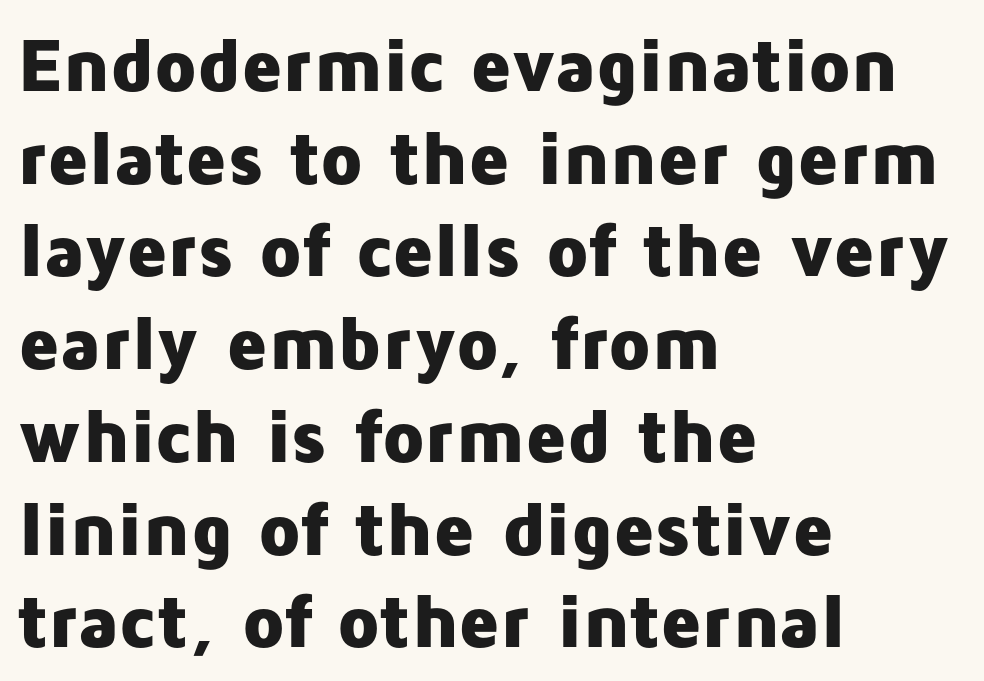
This is heavy type, rendered in bold. You could not count columns in this text — the font is proportionally spaced. Every character sits straight up, as roman type does. Regarding serifs, this sample does without them. The words here are not underlined.
